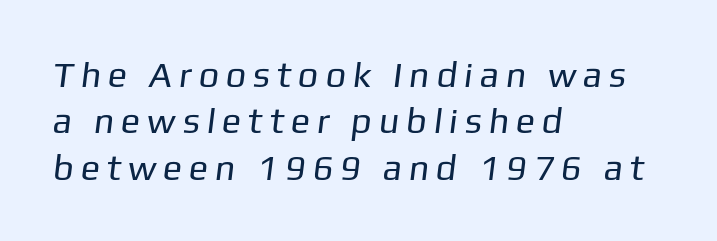
The image shows 36 px regular-weight sans-serif type; set left-aligned, normal line spacing (1.29x), unusually wide letter spacing (+0.26 em), not underlined; low stroke contrast and a medium x-height.
